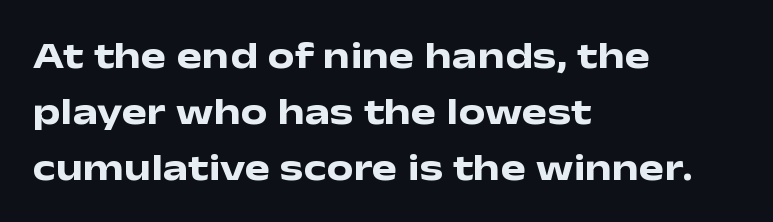
Q: Is the text bold? A: Yes.
Q: Is the text italic (slanted)? A: No, it is upright.
Q: Is the typeface a serif or a sans-serif typeface? A: Sans-serif.
Q: Is the text underlined? A: No.
Q: How is the paragraph aligned? A: Left-aligned.
Q: Is the spacing between letters normal or unusually wide? A: Normal.
Q: Is the spacing between lines tight, normal or loose? A: Normal.
Q: Width (condensed, normal, or wide)? A: Wide.
Q: Stroke contrast? A: Low.
Q: x-height? A: Medium.
Q: Monospaced? A: No.
